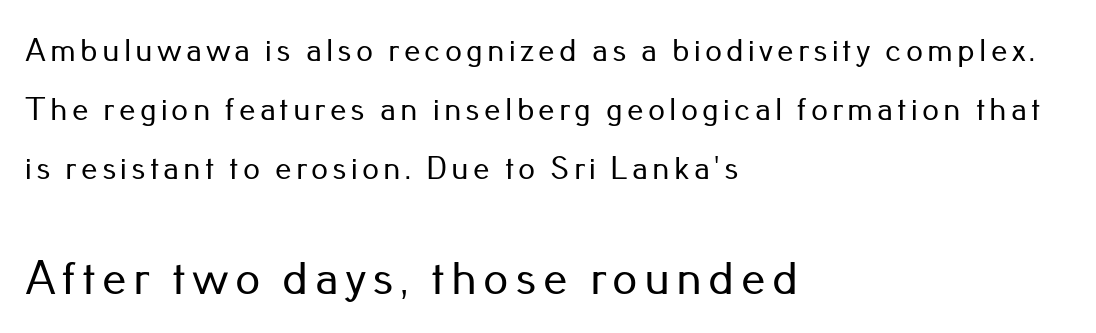
The strip under each line holds only bare page. Typesetter's note — lower block bumped up in size, upper block left smaller. No feet cap the strokes, marking this as sans-serif type. This sample uses an upright cut, with every glyph sitting square on the baseline. Line beginnings align vertically; line endings do not. Think of a printed novel: that variable character pitch is what you see here.
